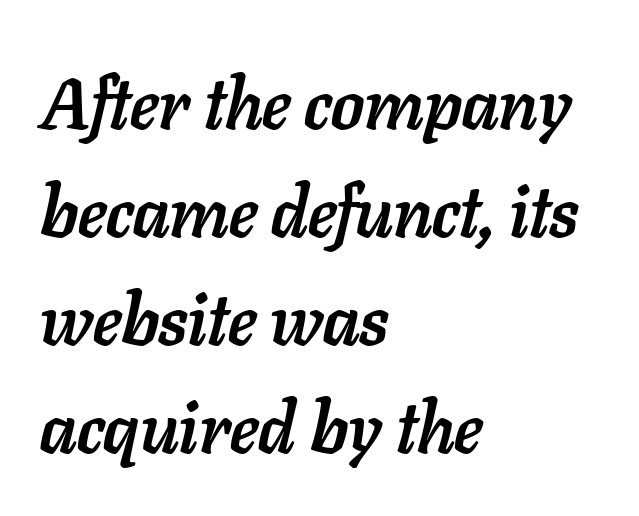
You could not count columns in this text — the font is proportionally spaced. In terms of weight, the rendering is a true, heavy bold. The rows are spaced the way most documents space them. The baseline area is clear. Horizontal alignment here is leftward, the default for most running prose.
